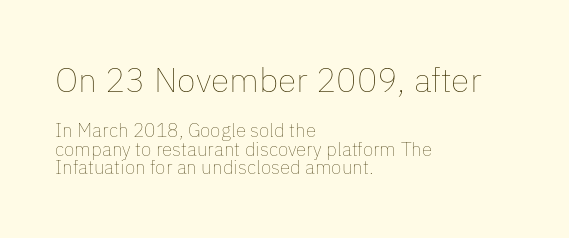
Q: Is the text bold? A: No.
Q: Is the text italic (slanted)? A: No, it is upright.
Q: Is the text underlined? A: No.
Q: How is the paragraph aligned? A: Left-aligned.
Q: Is the spacing between letters normal or unusually wide? A: Normal.
Q: Is the spacing between lines tight, normal or loose? A: Tight.
Q: Which block of text is set in a larger size, the first (top) or the second (bottom)? A: The first (top) one.
Q: Width (condensed, normal, or wide)? A: Normal.
Q: Stroke contrast? A: Low.
Q: x-height? A: Medium.
Q: Monospaced? A: No.
